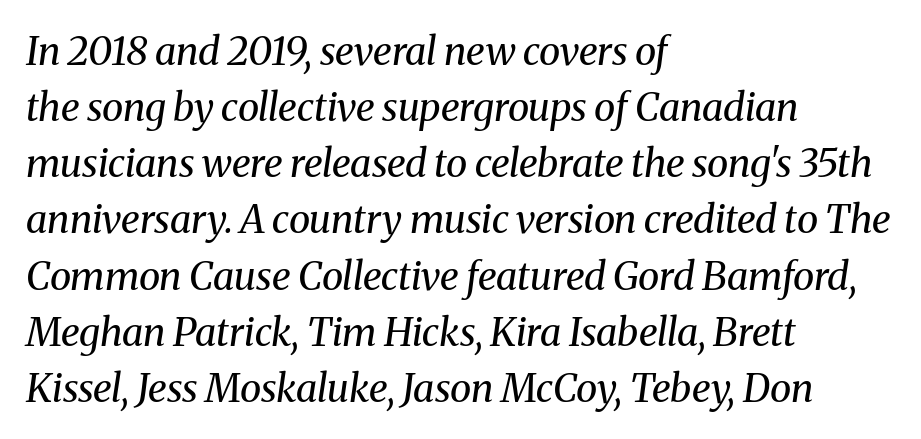
Q: Is the text bold? A: No.
Q: Is the text italic (slanted)? A: Yes, it leans right by about 8 degrees.
Q: Is the typeface a serif or a sans-serif typeface? A: Serif.
Q: Is the text underlined? A: No.
Q: How is the paragraph aligned? A: Left-aligned.
Q: Is the spacing between letters normal or unusually wide? A: Normal.
Q: Is the spacing between lines tight, normal or loose? A: Normal.
Q: Width (condensed, normal, or wide)? A: Normal.
Q: Stroke contrast? A: Medium.
Q: x-height? A: Medium.
Q: Monospaced? A: No.
